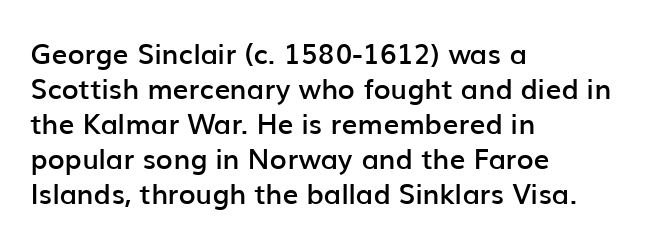
The image shows 28 px semibold sans-serif type, upright; set left-aligned, normal line spacing (1.25x), normal letter spacing, not underlined; low stroke contrast and a medium x-height.
